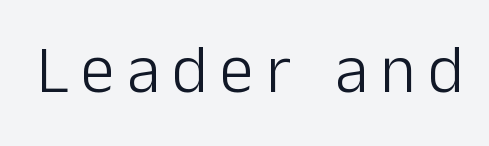
{"serif": "no", "italic": "no", "bold": "no", "weight": "light", "width": "normal", "stroke_contrast": "low", "x_height": "medium", "monospaced": "no", "underline": "no", "glyph_px": 68}
